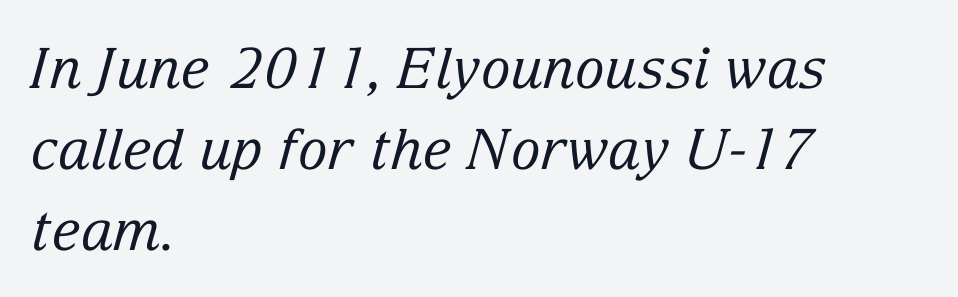
{"serif": "yes", "italic": "yes", "lean": "right", "slant_degrees": 15, "bold": "no", "weight": "regular", "width": "normal", "stroke_contrast": "low", "x_height": "medium", "monospaced": "no", "underline": "no", "align": "left", "line_spacing": "normal", "line_spacing_ratio": 1.45, "letter_spacing": "normal", "letter_spacing_em": 0.0, "glyph_px": 56}
